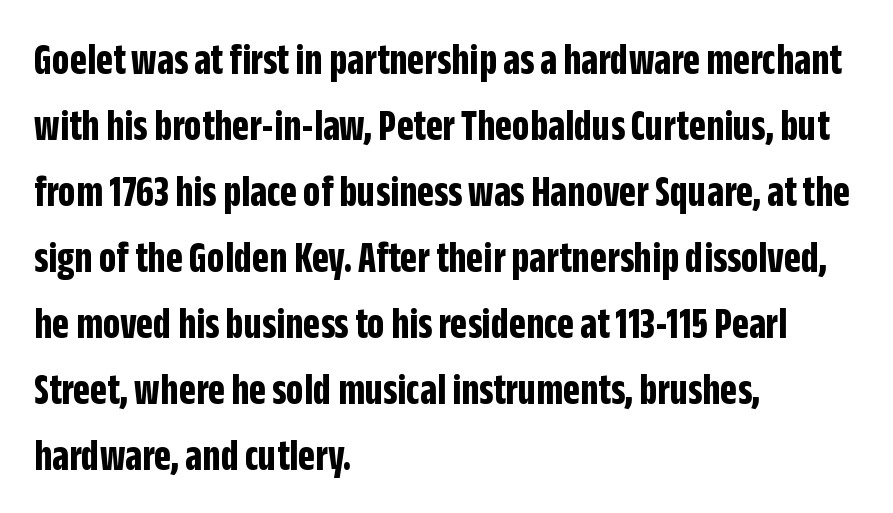
{"serif": "no", "italic": "no", "bold": "yes", "weight": "bold", "width": "condensed", "stroke_contrast": "low", "x_height": "large", "monospaced": "no", "underline": "no", "align": "left", "line_spacing": "normal", "line_spacing_ratio": 1.5, "letter_spacing": "normal", "letter_spacing_em": 0.0, "glyph_px": 44}
